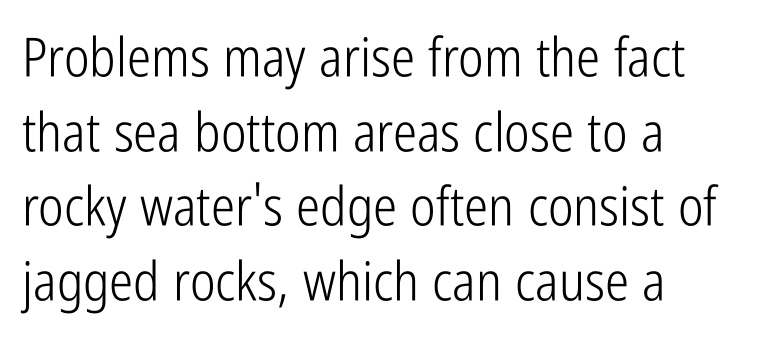
The image shows 54 px light, condensed sans-serif type, upright; set left-aligned, normal line spacing (1.38x), normal letter spacing, not underlined; low stroke contrast and a medium x-height.
